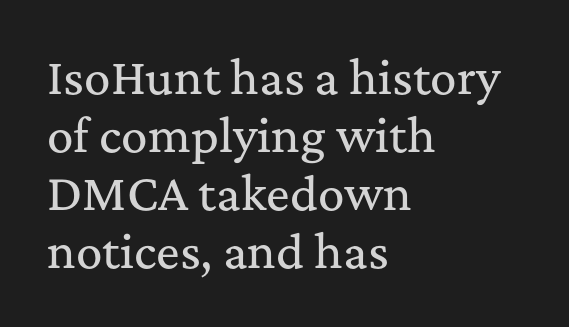
{"serif": "yes", "italic": "no", "width": "normal", "stroke_contrast": "medium", "x_height": "medium", "monospaced": "no", "underline": "no", "align": "left", "line_spacing": "normal", "line_spacing_ratio": 1.32, "letter_spacing": "normal", "letter_spacing_em": 0.0, "glyph_px": 44}
